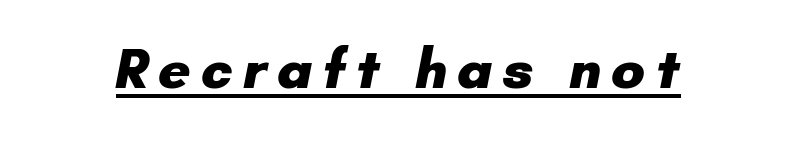
The typeface chosen for these lines omits serifs. The passage shown is typed in a proportional face where columns would drift. This is heavy type, rendered in bold. Glance below the letters and you will spot a drawn line.
